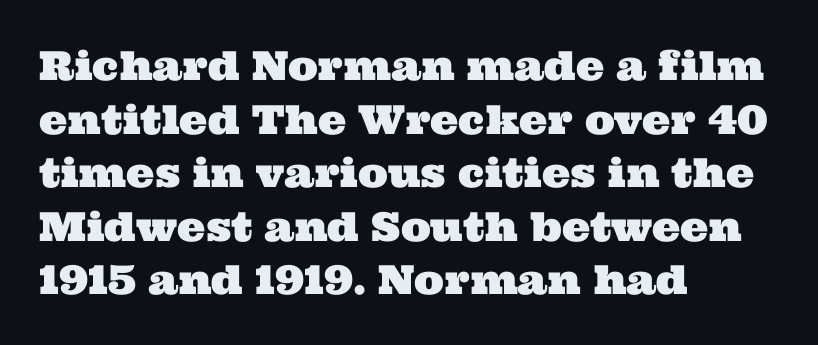
The image shows 40 px wide serif type; set left-aligned, normal line spacing (1.34x), normal letter spacing, not underlined; medium stroke contrast and a medium x-height.
